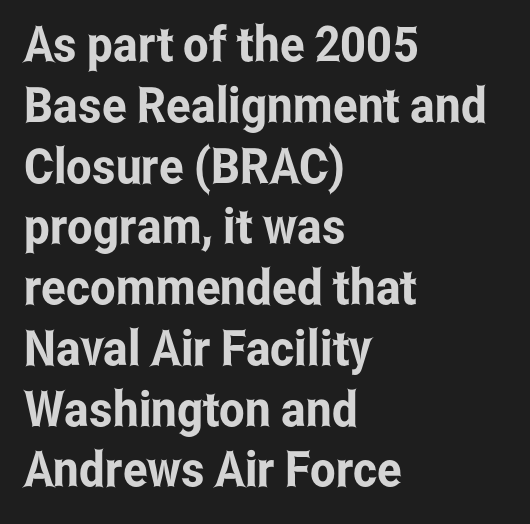
Q: Is the text italic (slanted)? A: No, it is upright.
Q: Is the typeface a serif or a sans-serif typeface? A: Sans-serif.
Q: Is the text underlined? A: No.
Q: How is the paragraph aligned? A: Left-aligned.
Q: Is the spacing between letters normal or unusually wide? A: Normal.
Q: Width (condensed, normal, or wide)? A: Condensed.
Q: Stroke contrast? A: Low.
Q: x-height? A: Medium.
Q: Monospaced? A: No.
